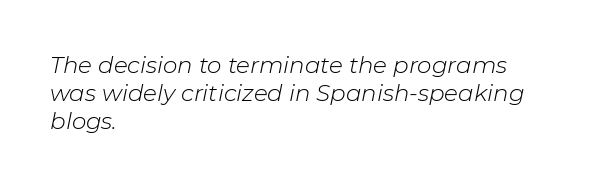
This rendering uses left alignment, leaving the right contour irregular. Posture: slanted. There is no visible air inserted between adjacent glyphs. Heft: none added — not bold. The words here are not underlined.
